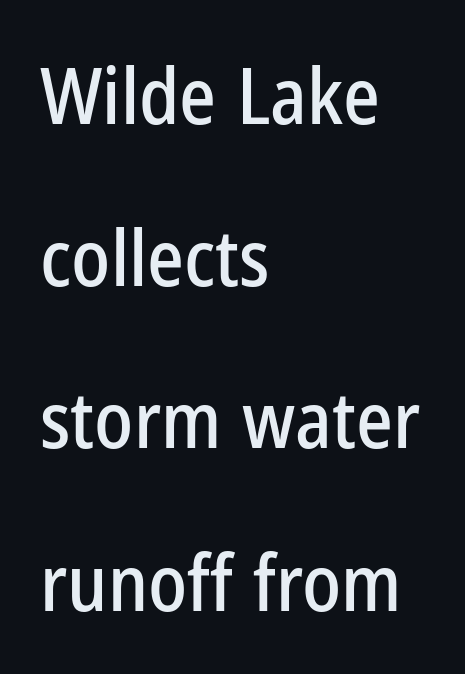
The block of text is sparse from top to bottom, with ample space between rows. This rendering leaves character spacing at its baseline value. Here the designer chose a conventional face with non-uniform glyph widths. The typeface chosen for these lines omits serifs. Does the lettering tilt? It doesn't — this is upright.
